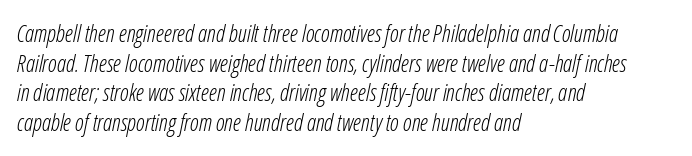
Q: Is the text bold? A: No.
Q: Is the text italic (slanted)? A: Yes, it leans right by about 12 degrees.
Q: Is the text underlined? A: No.
Q: How is the paragraph aligned? A: Left-aligned.
Q: Is the spacing between letters normal or unusually wide? A: Normal.
Q: Is the spacing between lines tight, normal or loose? A: Normal.
